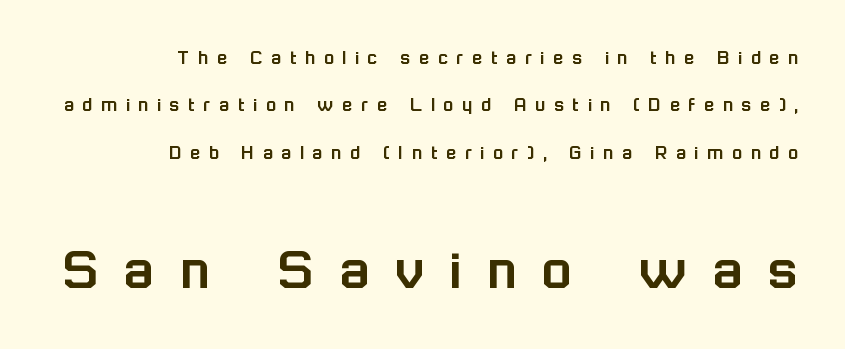
Q: Is the text italic (slanted)? A: No, it is upright.
Q: Is the typeface a serif or a sans-serif typeface? A: Sans-serif.
Q: Is the text underlined? A: No.
Q: How is the paragraph aligned? A: Right-aligned.
Q: Is the spacing between letters normal or unusually wide? A: Unusually wide.
Q: Is the spacing between lines tight, normal or loose? A: Loose.
Q: Which block of text is set in a larger size, the first (top) or the second (bottom)? A: The second (bottom) one.
Q: Width (condensed, normal, or wide)? A: Normal.
Q: Stroke contrast? A: Low.
Q: x-height? A: Medium.
Q: Monospaced? A: No.
